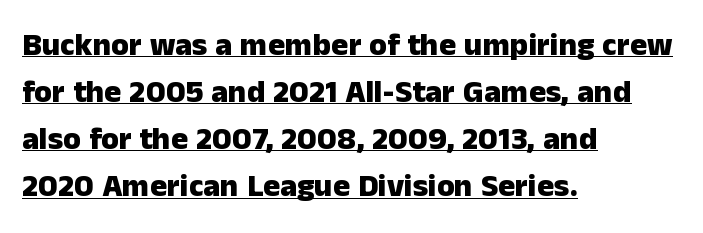
The image shows 32 px heavy sans-serif type, upright; set left-aligned, normal line spacing (1.47x), normal letter spacing, underlined; low stroke contrast and a medium x-height.
